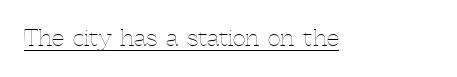
Q: Is the text bold? A: No.
Q: Is the text italic (slanted)? A: No, it is upright.
Q: Is the text underlined? A: Yes.
Q: Is the spacing between letters normal or unusually wide? A: Normal.
